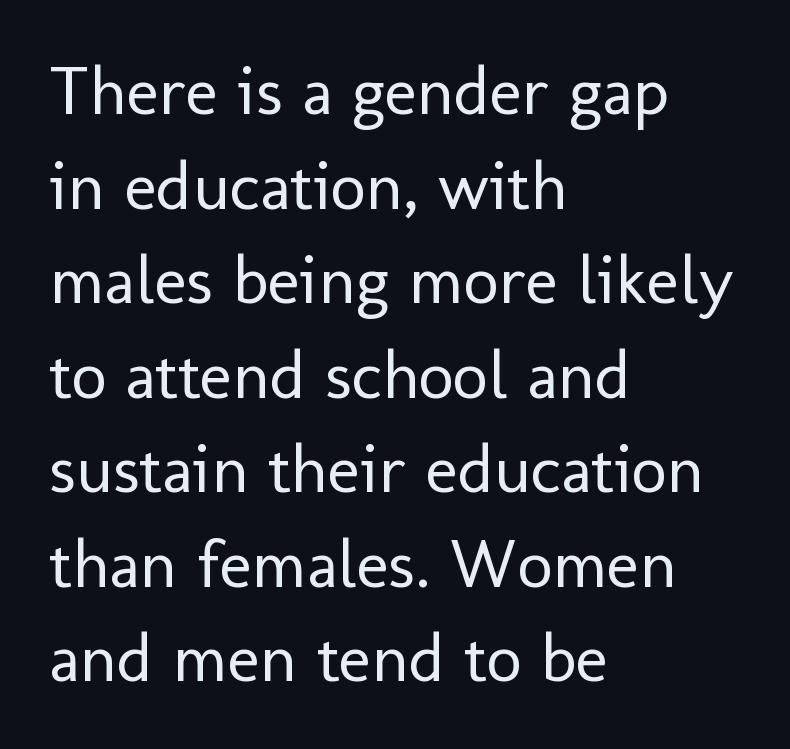
Q: Is the text bold? A: No.
Q: Is the text italic (slanted)? A: No, it is upright.
Q: Is the typeface a serif or a sans-serif typeface? A: Sans-serif.
Q: Is the text underlined? A: No.
Q: How is the paragraph aligned? A: Left-aligned.
Q: Is the spacing between letters normal or unusually wide? A: Normal.
Q: Is the spacing between lines tight, normal or loose? A: Normal.
Q: Width (condensed, normal, or wide)? A: Normal.
Q: Stroke contrast? A: Low.
Q: x-height? A: Medium.
Q: Monospaced? A: No.
